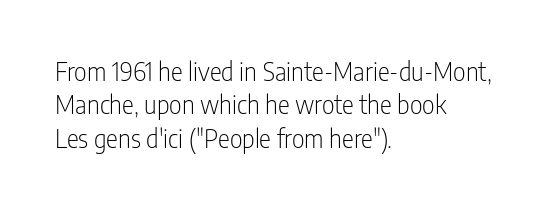
The image shows 25 px text type, upright; set left-aligned, normal line spacing (1.34x), normal letter spacing, not underlined.
